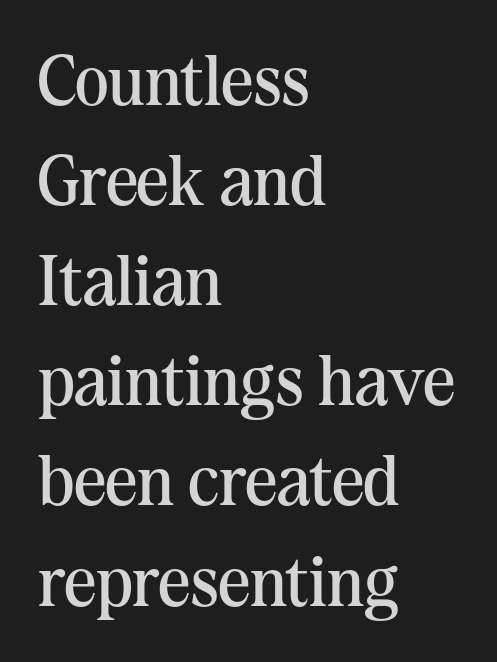
The image shows 71 px regular-weight serif type, upright; set left-aligned, normal line spacing (1.41x), normal letter spacing, not underlined; medium stroke contrast and a medium x-height.
